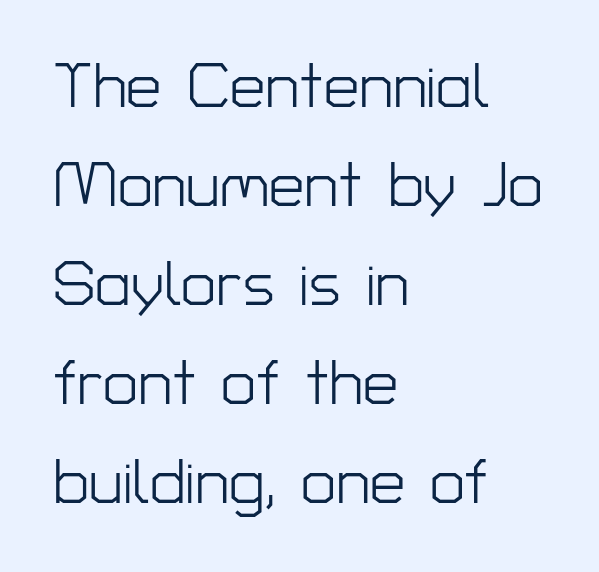
The rendering keeps characters at their native spacing. Regarding leading, the lines here are spaced in the standard way. Check the space under the baseline: it is left empty. The letters look calm and open, with moderate or lighter stems. Examine the stroke ends and you'll find no serifs.
